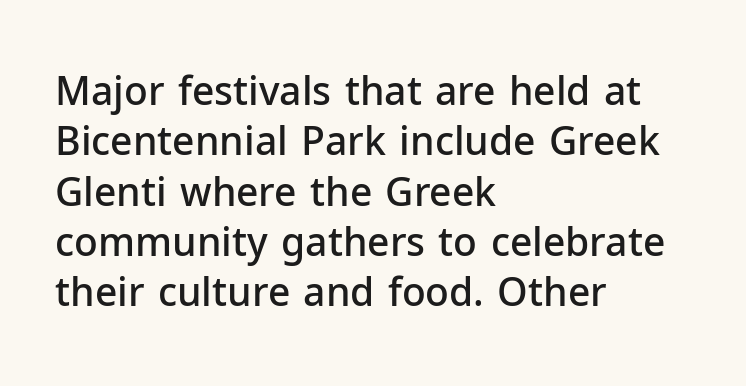
{"serif": "no", "italic": "no", "bold": "semi", "weight": "semibold", "width": "normal", "stroke_contrast": "low", "x_height": "medium", "monospaced": "no", "underline": "no", "align": "left", "line_spacing": "normal", "line_spacing_ratio": 1.29, "letter_spacing": "normal", "letter_spacing_em": 0.0, "glyph_px": 39}
